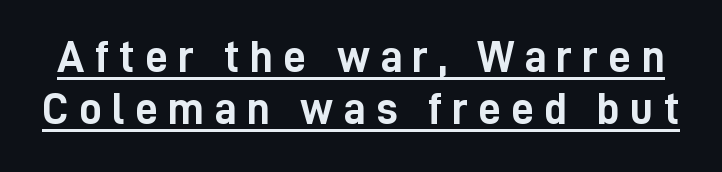
The image shows 45 px semibold, condensed sans-serif type, upright; set tight line spacing (1.15x), unusually wide letter spacing (+0.22 em), underlined; low stroke contrast and a medium x-height.
